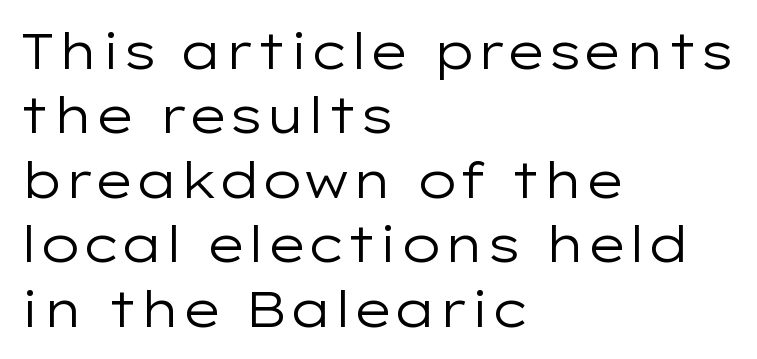
{"serif": "no", "italic": "no", "bold": "no", "weight": "regular", "width": "wide", "stroke_contrast": "low", "x_height": "medium", "monospaced": "no", "underline": "no", "align": "left", "line_spacing": "normal", "line_spacing_ratio": 1.29, "letter_spacing": "normal", "letter_spacing_em": 0.0, "glyph_px": 50}
